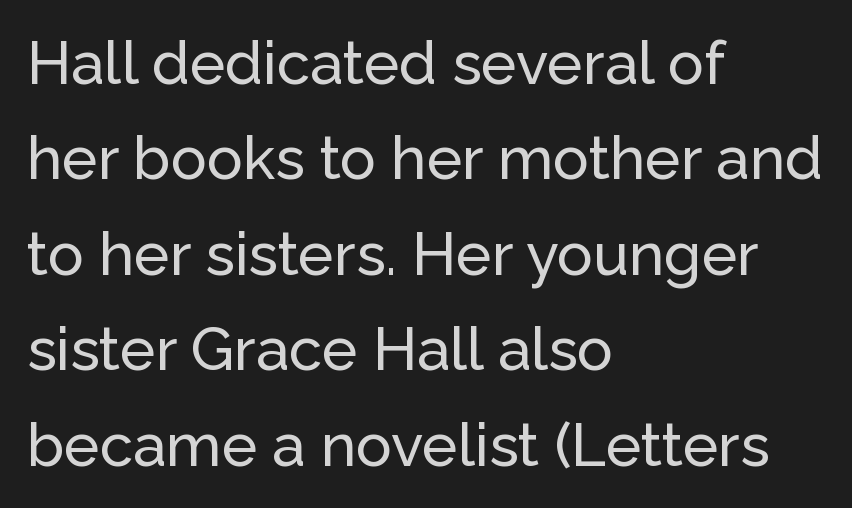
The image shows 60 px sans-serif type, upright; set left-aligned, normal line spacing (1.59x), normal letter spacing, not underlined; low stroke contrast and a medium x-height.
